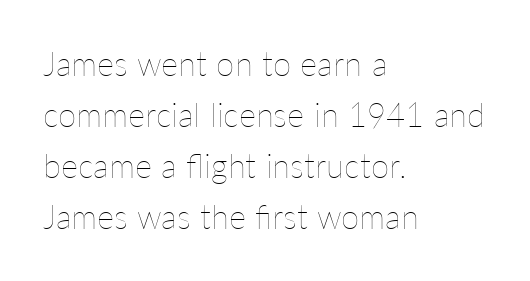
The image shows 33 px thin type, upright; set left-aligned, normal line spacing (1.55x), normal letter spacing, not underlined; low stroke contrast and a medium x-height.
